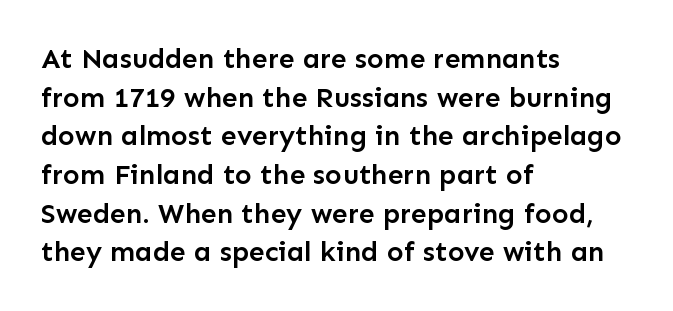
{"serif": "no", "italic": "no", "bold": "semi", "weight": "semibold", "width": "normal", "stroke_contrast": "low", "x_height": "medium", "monospaced": "no", "underline": "no", "align": "left", "line_spacing": "normal", "line_spacing_ratio": 1.38, "letter_spacing": "normal", "letter_spacing_em": 0.0, "glyph_px": 28}
